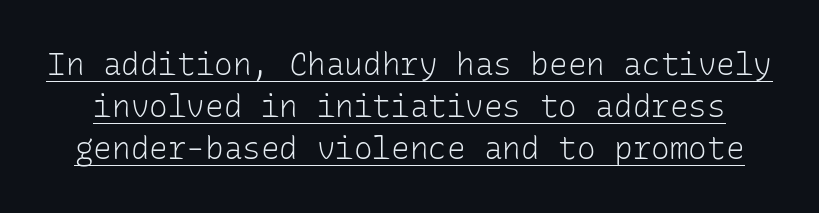
The image shows 31 px light sans-serif type, upright, monospaced; set normal line spacing (1.36x), normal letter spacing, underlined; low stroke contrast and a medium x-height.
